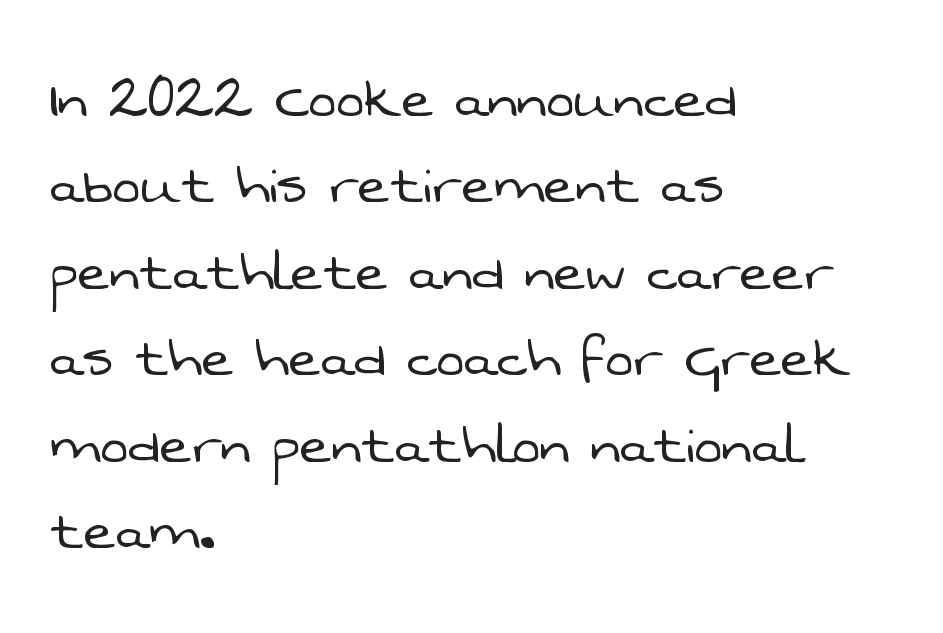
The letterforms sit at book weight or below. Proportional: the letters do not fall into vertical columns. Nope, no serifs anywhere on these letters. Unmarked baselines from the first word to the last.
